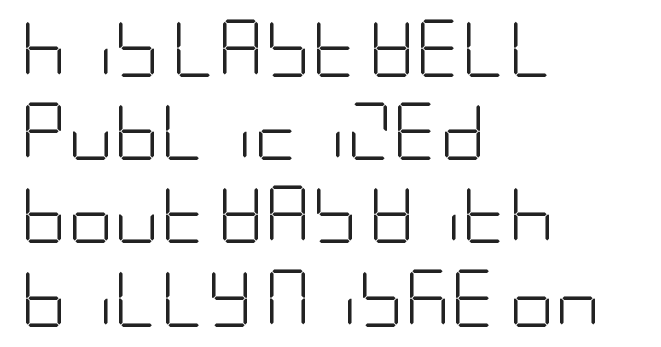
{"serif": "no", "italic": "no", "bold": "no", "weight": "light", "width": "condensed", "stroke_contrast": "low", "x_height": "large", "underline": "no", "align": "left", "line_spacing": "normal", "line_spacing_ratio": 1.46, "letter_spacing": "normal", "letter_spacing_em": 0.0, "glyph_px": 57}
